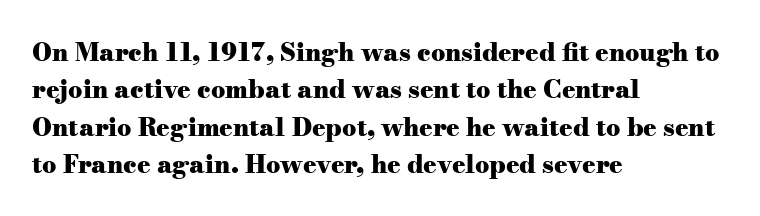
The image shows 25 px bold type, upright; set left-aligned, normal line spacing (1.5x), normal letter spacing, not underlined.
